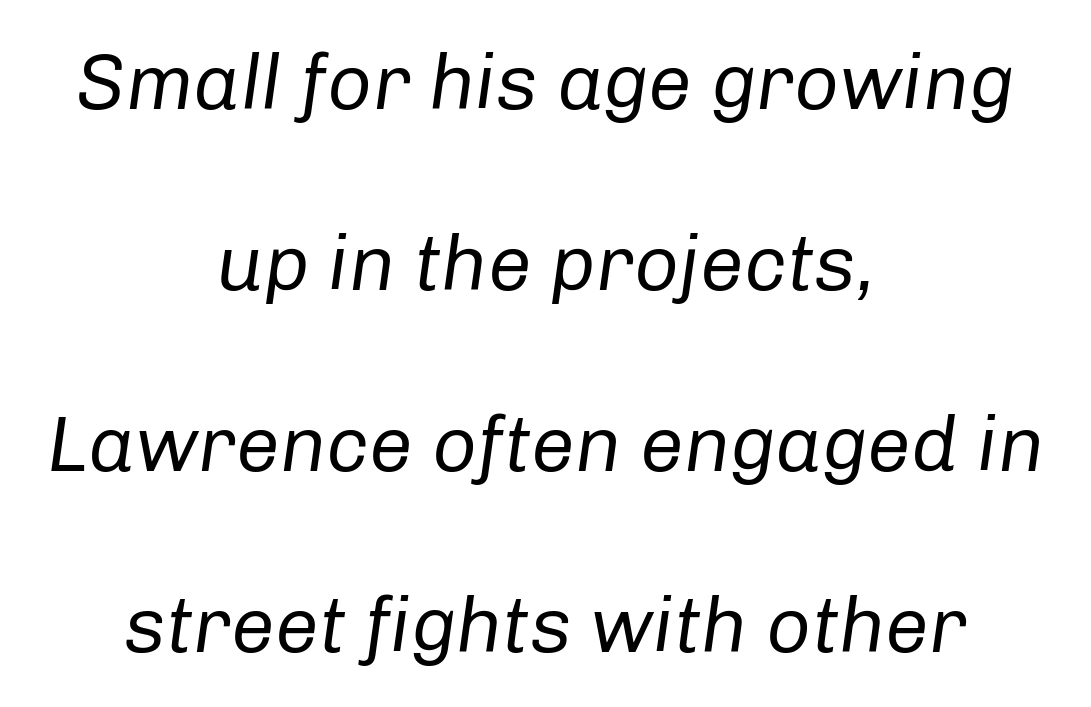
The image shows 78 px regular-weight type, italic (leaning right); set centered, loose line spacing (2.32x), normal letter spacing, not underlined; low stroke contrast and a medium x-height.
